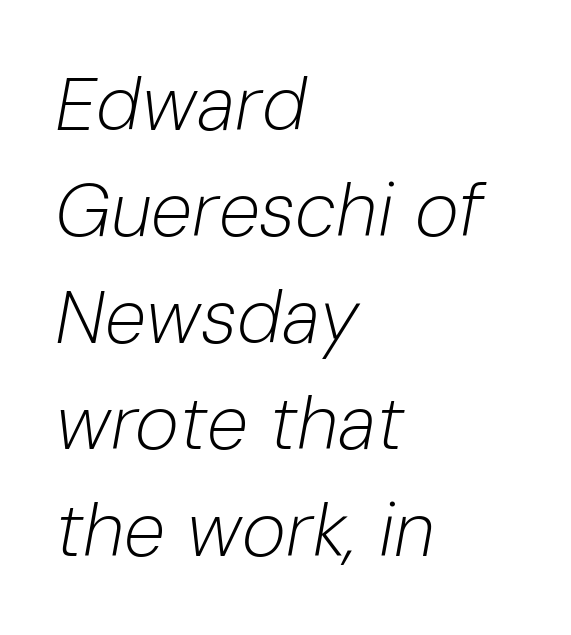
{"italic": "yes", "lean": "right", "slant_degrees": 10, "bold": "no", "weight": "light", "width": "normal", "stroke_contrast": "low", "x_height": "medium", "monospaced": "no", "underline": "no", "align": "left", "line_spacing": "normal", "line_spacing_ratio": 1.42, "letter_spacing": "normal", "letter_spacing_em": 0.0, "glyph_px": 75}
